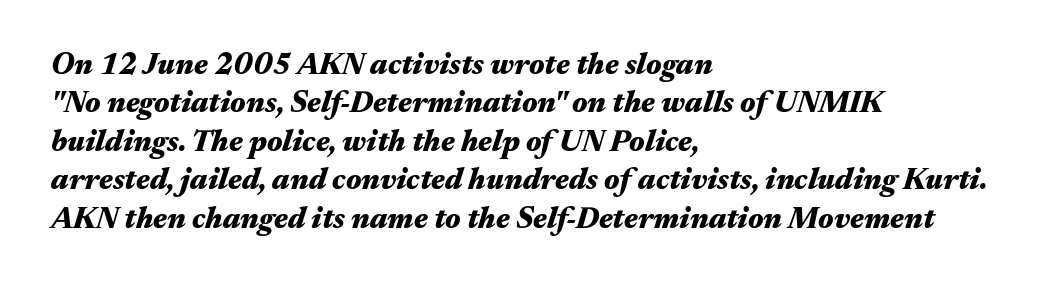
Italic? Definitely — the glyphs are oblique. Whoever set this chose a conventional vertical rhythm. The string is rendered with underlining switched off. Between one letter and the next there's only the usual sliver of space. Heft: maximum for text — a bold.
